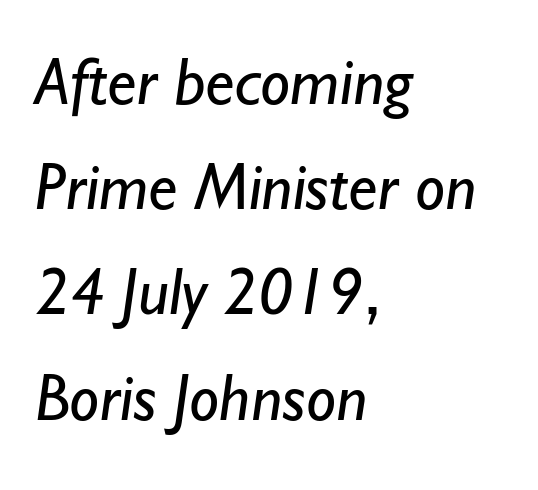
{"serif": "no", "bold": "no", "weight": "regular", "width": "normal", "stroke_contrast": "low", "x_height": "small", "monospaced": "no", "underline": "no", "align": "left", "line_spacing": "normal", "line_spacing_ratio": 1.57, "letter_spacing": "normal", "letter_spacing_em": 0.0, "glyph_px": 67}
